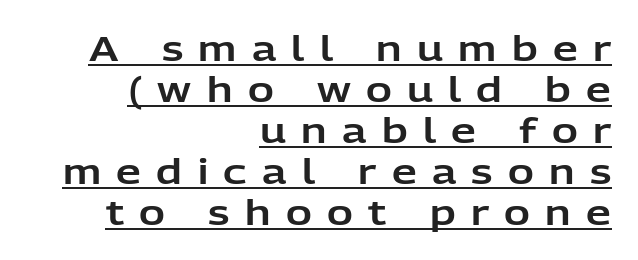
{"serif": "no", "italic": "no", "width": "normal", "stroke_contrast": "low", "x_height": "medium", "monospaced": "no", "underline": "yes", "align": "right", "line_spacing_ratio": 1.17, "letter_spacing": "wide", "letter_spacing_em": 0.44, "glyph_px": 35}
